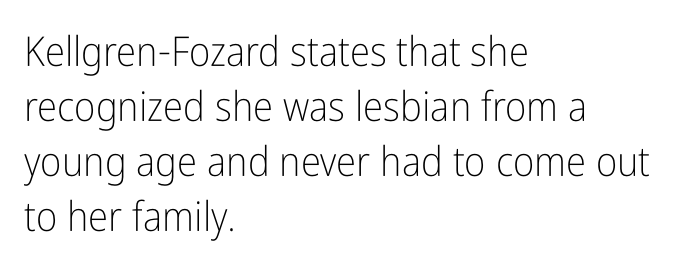
{"serif": "no", "italic": "no", "bold": "no", "weight": "light", "width": "condensed", "stroke_contrast": "low", "x_height": "medium", "monospaced": "no", "underline": "no", "align": "left", "line_spacing": "normal", "line_spacing_ratio": 1.34, "letter_spacing": "normal", "letter_spacing_em": 0.0, "glyph_px": 41}
